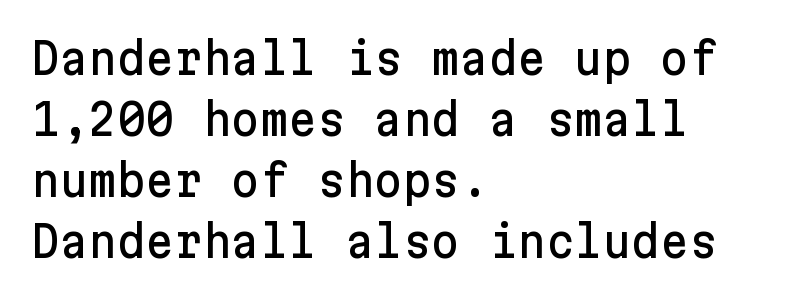
Compared with typical paragraphs, the rows here are spaced about the same. Every row of glyphs begins at an identical x-position on the left. Compared with typical body copy, the letter spacing here is the same. Underlining? Definitely not there. The passage shown is typeset with a sans-serif family.
